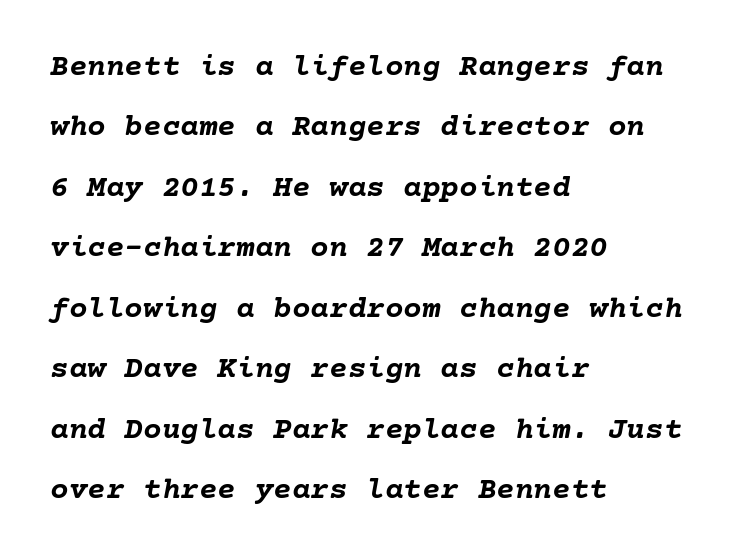
The image shows 31 px semibold type, italic (leaning right); set left-aligned, loose line spacing (1.95x), normal letter spacing, not underlined; low stroke contrast and a medium x-height.
